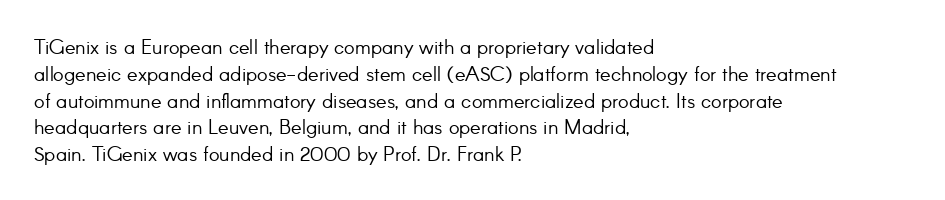
The image shows 20 px text type, upright; set left-aligned, normal line spacing (1.34x), normal letter spacing, not underlined.
